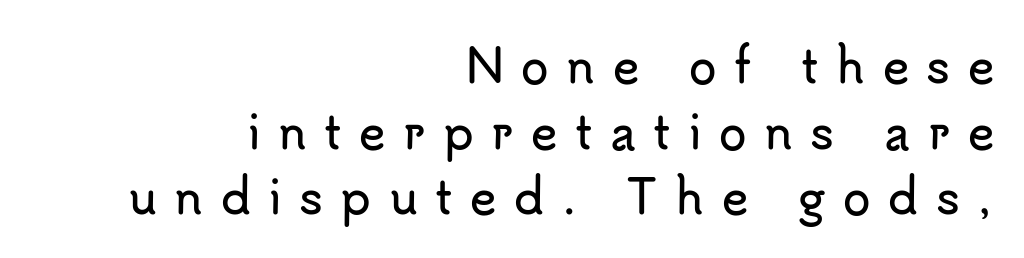
The image shows 45 px sans-serif type, upright; set right-aligned, normal line spacing (1.46x), unusually wide letter spacing (+0.39 em), not underlined; low stroke contrast and a small x-height.
